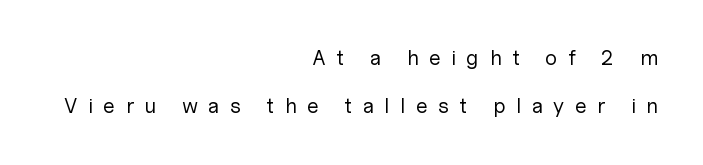
Heft: none added — not bold. Baseline-to-baseline distance is far greater than the letter height. This sample uses expanded letter spacing, leaving extra air between glyphs. The space beneath each line is pristine and unruled.
